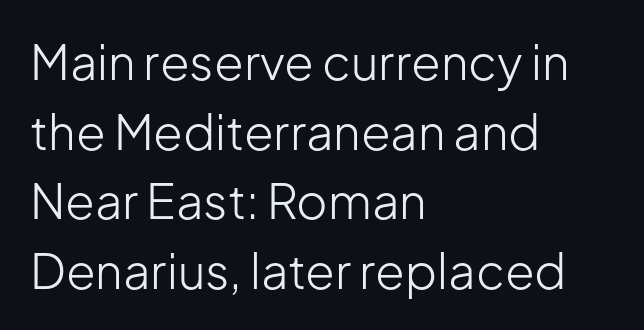
Honestly, there is no underline to notice here at all. Short and long lines alike share a common starting point at left. This sample uses an upright cut, with every glyph sitting square on the baseline. Students, note that the glyphs here touch the page at normal intervals.
